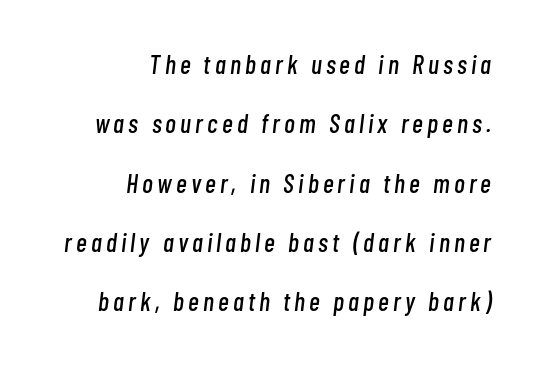
It's the slanting kind of type. Alignment: flush right. Summary of vertical rhythm: relaxed, with wide interline spacing. Descender tails drop into unmarked territory.
